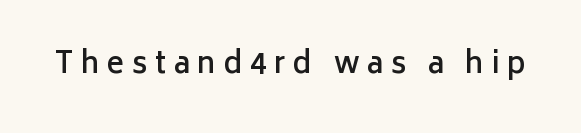
{"serif": "no", "italic": "no", "bold": "semi", "weight": "semibold", "width": "normal", "stroke_contrast": "low", "x_height": "medium", "monospaced": "no", "underline": "no", "letter_spacing": "wide", "letter_spacing_em": 0.26, "glyph_px": 29}
